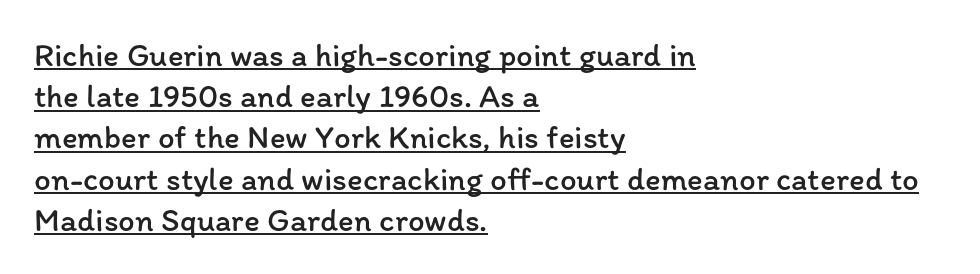
Q: Is the text bold? A: No.
Q: Is the text italic (slanted)? A: No, it is upright.
Q: Is the text underlined? A: Yes.
Q: How is the paragraph aligned? A: Left-aligned.
Q: Is the spacing between letters normal or unusually wide? A: Normal.
Q: Is the spacing between lines tight, normal or loose? A: Normal.
Q: Width (condensed, normal, or wide)? A: Normal.
Q: Stroke contrast? A: Low.
Q: x-height? A: Medium.
Q: Monospaced? A: No.
